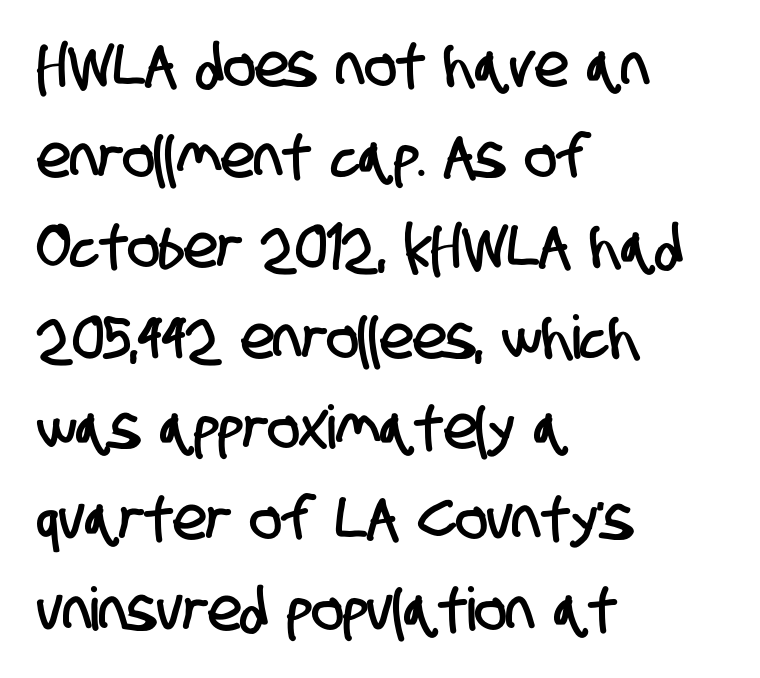
Q: Is the typeface a serif or a sans-serif typeface? A: Sans-serif.
Q: Is the text underlined? A: No.
Q: How is the paragraph aligned? A: Left-aligned.
Q: Is the spacing between letters normal or unusually wide? A: Normal.
Q: Is the spacing between lines tight, normal or loose? A: Normal.
Q: Width (condensed, normal, or wide)? A: Condensed.
Q: Stroke contrast? A: Low.
Q: x-height? A: Large.
Q: Monospaced? A: No.
